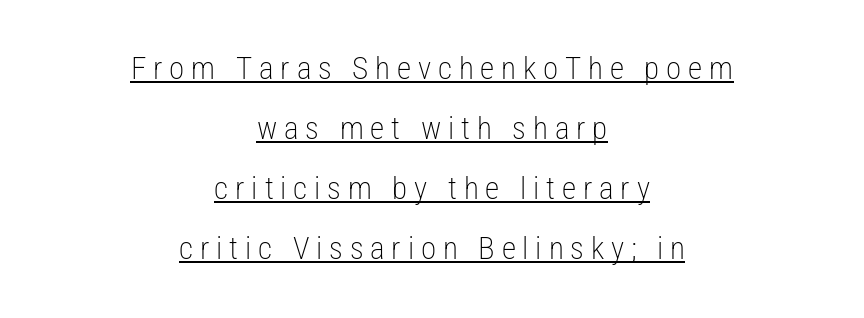
{"serif": "no", "italic": "no", "bold": "no", "weight": "light", "width": "condensed", "stroke_contrast": "low", "x_height": "medium", "monospaced": "no", "underline": "yes", "align": "center", "line_spacing": "loose", "line_spacing_ratio": 1.94, "letter_spacing": "wide", "letter_spacing_em": 0.22, "glyph_px": 31}
